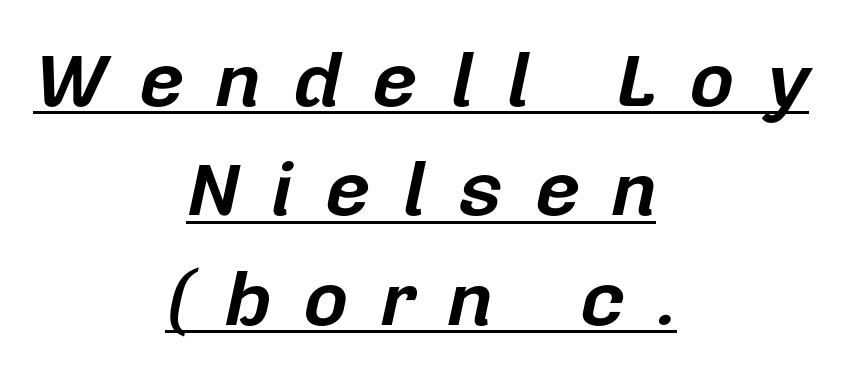
Q: Is the text bold? A: Yes.
Q: Is the text italic (slanted)? A: Yes, it leans right by about 12 degrees.
Q: Is the text underlined? A: Yes.
Q: How is the paragraph aligned? A: Centered.
Q: Is the spacing between letters normal or unusually wide? A: Unusually wide.
Q: Is the spacing between lines tight, normal or loose? A: Normal.
Q: Width (condensed, normal, or wide)? A: Normal.
Q: Stroke contrast? A: Low.
Q: x-height? A: Medium.
Q: Monospaced? A: No.
